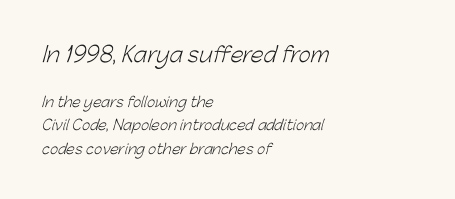
{"bold": "no", "underline": "no", "align": "left", "line_spacing": "normal", "line_spacing_ratio": 1.67, "letter_spacing": "normal", "letter_spacing_em": 0.0, "larger_block": "first", "size_ratio": 1.5, "glyph_px": 21}
